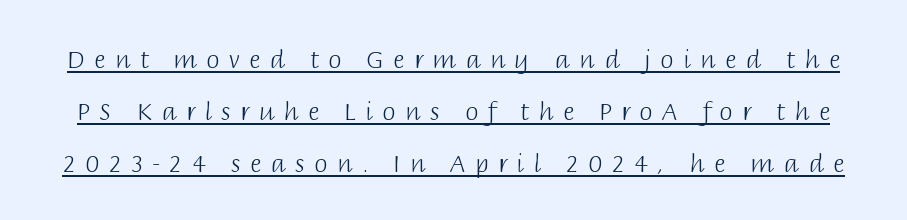
Q: Is the text bold? A: No.
Q: Is the text italic (slanted)? A: No, it is upright.
Q: Is the text underlined? A: Yes.
Q: Is the spacing between letters normal or unusually wide? A: Unusually wide.
Q: Is the spacing between lines tight, normal or loose? A: Loose.
